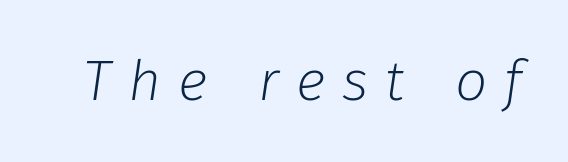
Q: Is the text bold? A: No.
Q: Is the text italic (slanted)? A: Yes, it leans right by about 8 degrees.
Q: Is the text underlined? A: No.
Q: Is the spacing between letters normal or unusually wide? A: Unusually wide.
Q: Width (condensed, normal, or wide)? A: Normal.
Q: Stroke contrast? A: Low.
Q: x-height? A: Medium.
Q: Monospaced? A: No.
